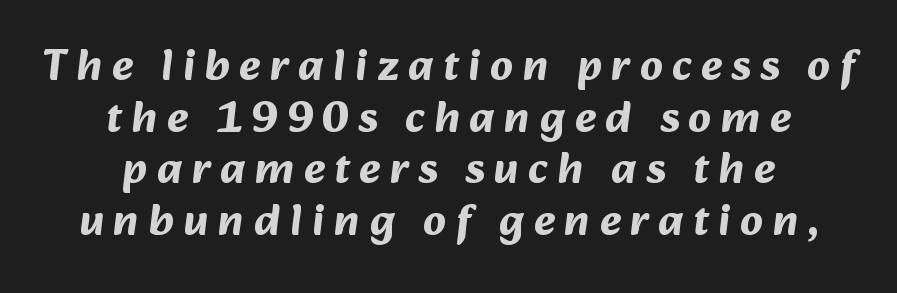
Each word looks stretched out because of the extra space between its letters. Notice how the passage keeps no hard edge, just a central spine. Each letter keeps its own natural width here, so spacing adapts to shape. To sum up the face: it is a sans, with no serifs.
